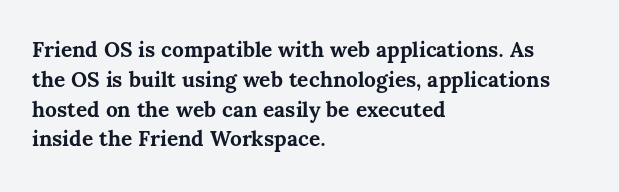
The image shows 21 px bold type, upright; set left-aligned, normal line spacing (1.42x), normal letter spacing, not underlined.
